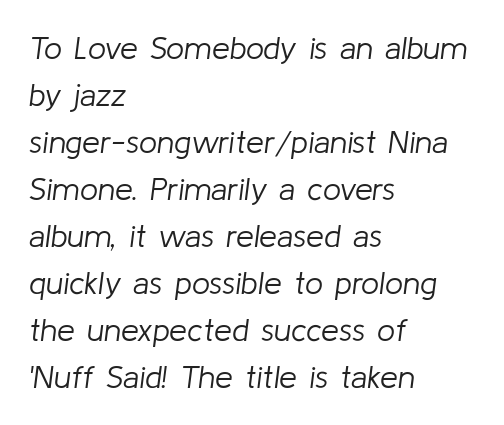
The image shows 32 px light type, italic (leaning right); set left-aligned, normal line spacing (1.47x), normal letter spacing, not underlined; low stroke contrast and a medium x-height.
